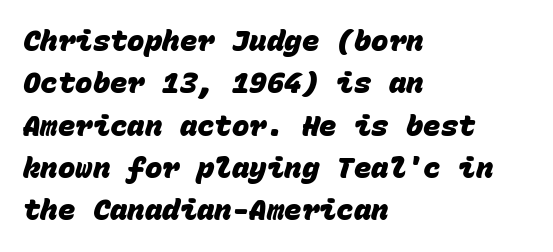
Set as a true bold cut, around the 700 mark. Monospaced: the letters line up in strict vertical columns. The rag falls on the right side of this text block. Vertically, the passage feels balanced, rows spaced as you'd expect. Serifs: no, the terminals of the letterforms are clean.
